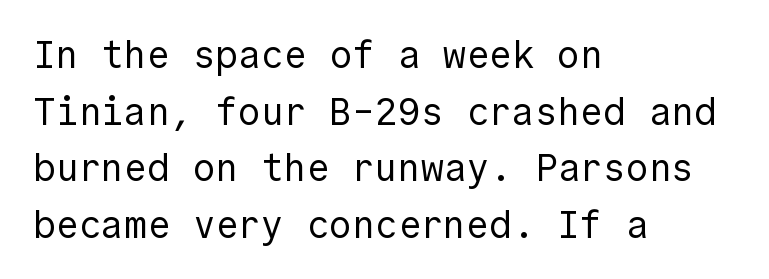
Q: Is the text bold? A: No.
Q: Is the text italic (slanted)? A: No, it is upright.
Q: Is the typeface a serif or a sans-serif typeface? A: Sans-serif.
Q: Is the text underlined? A: No.
Q: How is the paragraph aligned? A: Left-aligned.
Q: Is the spacing between letters normal or unusually wide? A: Normal.
Q: Is the spacing between lines tight, normal or loose? A: Normal.
Q: Width (condensed, normal, or wide)? A: Normal.
Q: x-height? A: Medium.
